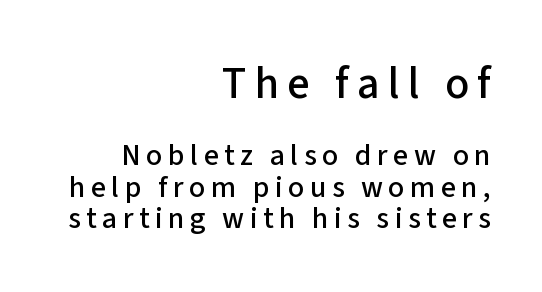
{"serif": "no", "italic": "no", "width": "normal", "stroke_contrast": "low", "x_height": "medium", "monospaced": "no", "underline": "no", "align": "right", "line_spacing": "tight", "line_spacing_ratio": 1.05, "larger_block": "first", "size_ratio": 1.5, "glyph_px": 45}
